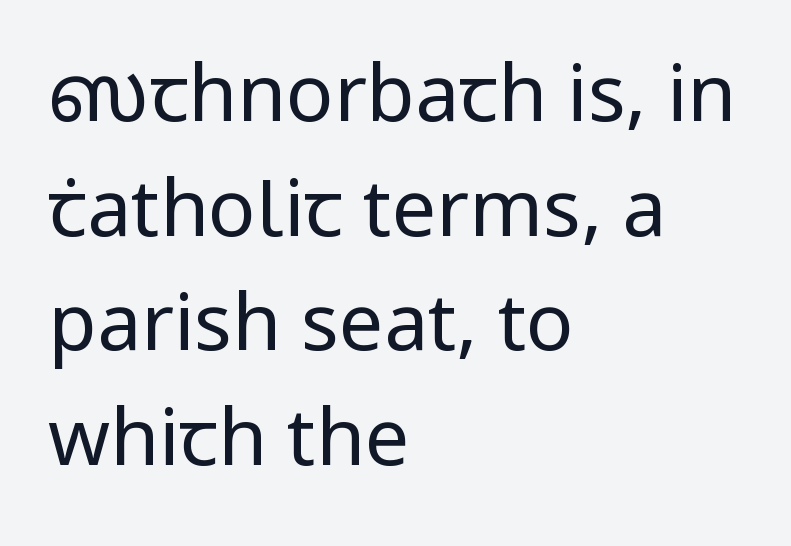
{"serif": "no", "italic": "no", "bold": "no", "weight": "regular", "width": "normal", "stroke_contrast": "low", "x_height": "medium", "monospaced": "no", "underline": "no", "align": "left", "line_spacing": "normal", "line_spacing_ratio": 1.45, "letter_spacing": "normal", "letter_spacing_em": 0.0, "glyph_px": 79}
